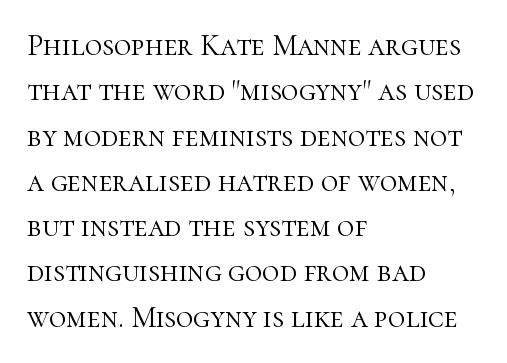
Q: Is the text bold? A: No.
Q: Is the text italic (slanted)? A: No, it is upright.
Q: Is the typeface a serif or a sans-serif typeface? A: Serif.
Q: Is the text underlined? A: No.
Q: How is the paragraph aligned? A: Left-aligned.
Q: Is the spacing between letters normal or unusually wide? A: Normal.
Q: Is the spacing between lines tight, normal or loose? A: Normal.
Q: Width (condensed, normal, or wide)? A: Normal.
Q: Stroke contrast? A: High.
Q: x-height? A: Medium.
Q: Monospaced? A: No.
